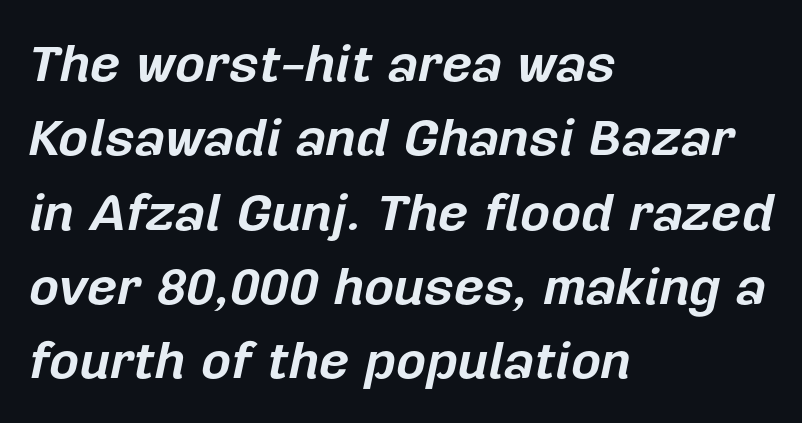
{"italic": "yes", "lean": "right", "slant_degrees": 12, "bold": "yes", "weight": "bold", "width": "normal", "stroke_contrast": "low", "x_height": "medium", "monospaced": "no", "underline": "no", "align": "left", "line_spacing": "normal", "line_spacing_ratio": 1.43, "letter_spacing": "normal", "letter_spacing_em": 0.0, "glyph_px": 52}
